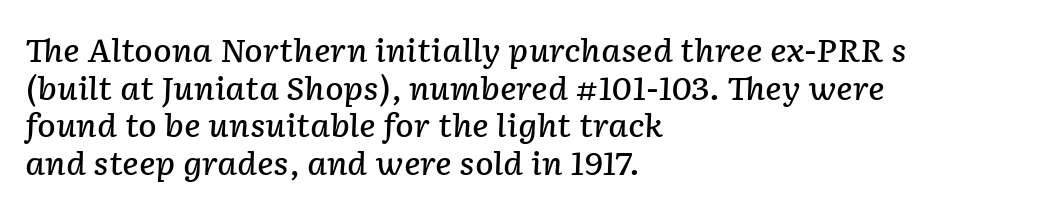
Q: Is the text bold? A: Semi-bold.
Q: Is the text italic (slanted)? A: Yes, it leans right by about 2 degrees.
Q: Is the text underlined? A: No.
Q: How is the paragraph aligned? A: Left-aligned.
Q: Is the spacing between letters normal or unusually wide? A: Normal.
Q: Width (condensed, normal, or wide)? A: Normal.
Q: Stroke contrast? A: Low.
Q: x-height? A: Medium.
Q: Monospaced? A: No.
